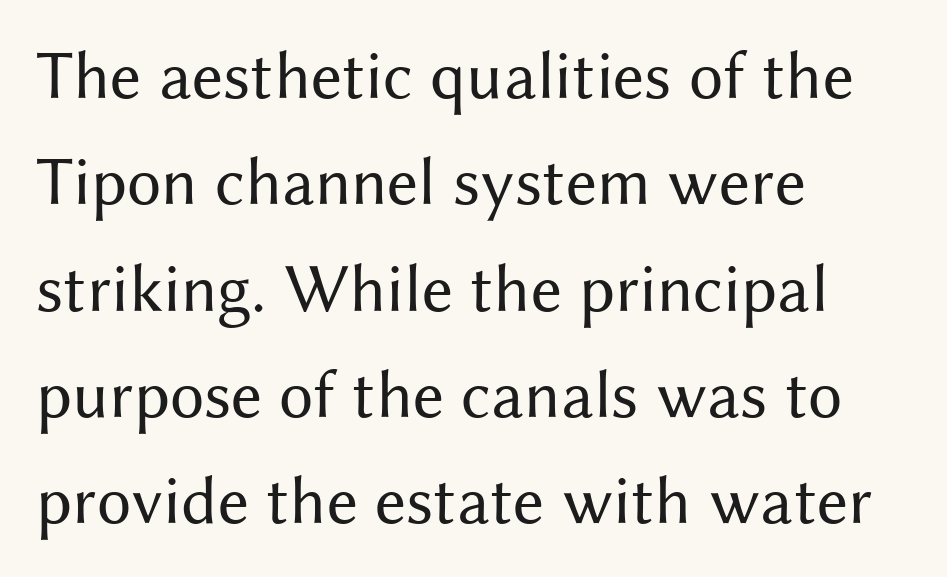
Q: Is the text bold? A: No.
Q: Is the text italic (slanted)? A: No, it is upright.
Q: Is the typeface a serif or a sans-serif typeface? A: Sans-serif.
Q: Is the text underlined? A: No.
Q: How is the paragraph aligned? A: Left-aligned.
Q: Is the spacing between letters normal or unusually wide? A: Normal.
Q: Is the spacing between lines tight, normal or loose? A: Normal.
Q: Width (condensed, normal, or wide)? A: Normal.
Q: Stroke contrast? A: Medium.
Q: x-height? A: Medium.
Q: Monospaced? A: No.
